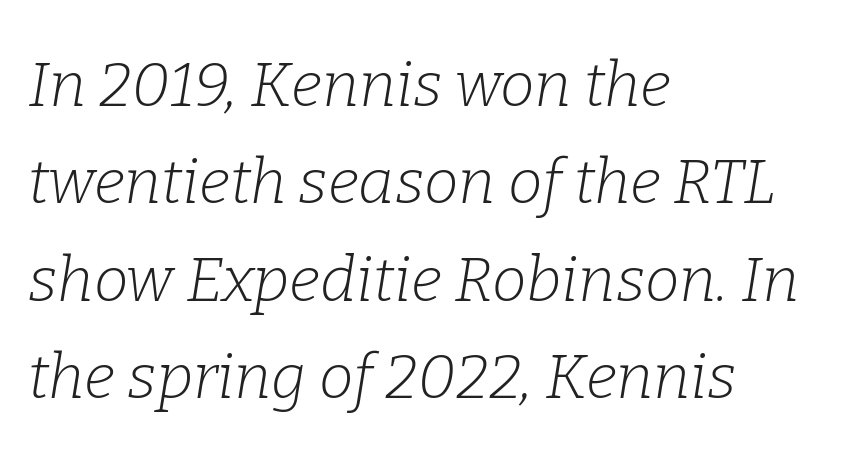
Q: Is the text bold? A: No.
Q: Is the text italic (slanted)? A: Yes, it leans right by about 9 degrees.
Q: Is the typeface a serif or a sans-serif typeface? A: Serif.
Q: Is the text underlined? A: No.
Q: How is the paragraph aligned? A: Left-aligned.
Q: Is the spacing between letters normal or unusually wide? A: Normal.
Q: Is the spacing between lines tight, normal or loose? A: Normal.
Q: Width (condensed, normal, or wide)? A: Normal.
Q: Stroke contrast? A: Low.
Q: x-height? A: Medium.
Q: Monospaced? A: No.
